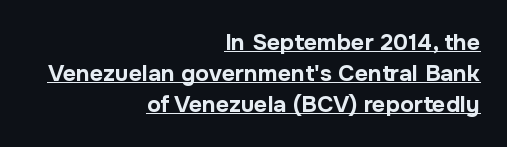
{"italic": "no", "bold": "yes", "underline": "yes", "align": "right", "line_spacing": "normal", "line_spacing_ratio": 1.34, "letter_spacing": "normal", "letter_spacing_em": 0.0, "glyph_px": 23}
